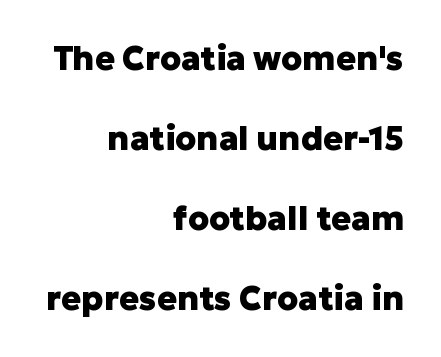
{"serif": "no", "italic": "no", "bold": "yes", "weight": "heavy", "width": "normal", "stroke_contrast": "low", "x_height": "medium", "monospaced": "no", "underline": "no", "align": "right", "line_spacing": "loose", "line_spacing_ratio": 2.42, "letter_spacing": "normal", "letter_spacing_em": 0.0, "glyph_px": 33}
